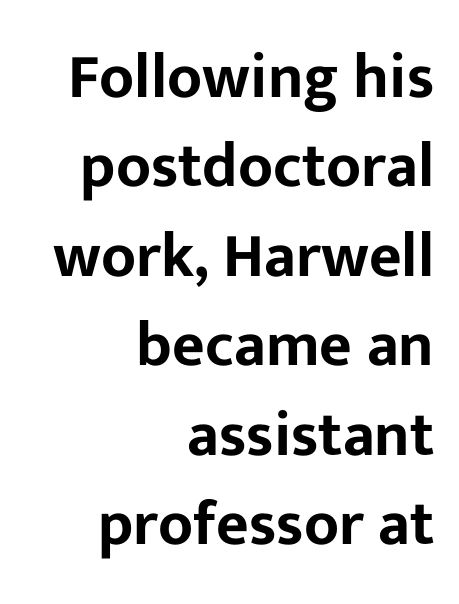
The image shows 63 px sans-serif type, upright; set right-aligned, normal line spacing (1.42x), normal letter spacing, not underlined; low stroke contrast and a medium x-height.
